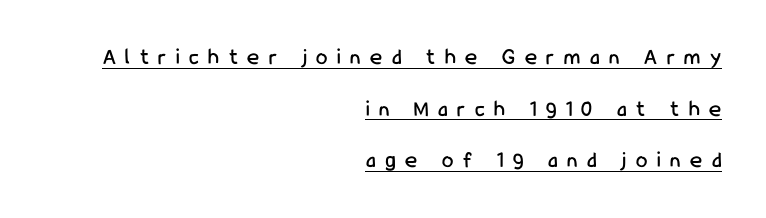
Q: Is the text italic (slanted)? A: No, it is upright.
Q: Is the text underlined? A: Yes.
Q: How is the paragraph aligned? A: Right-aligned.
Q: Is the spacing between letters normal or unusually wide? A: Unusually wide.
Q: Is the spacing between lines tight, normal or loose? A: Loose.
